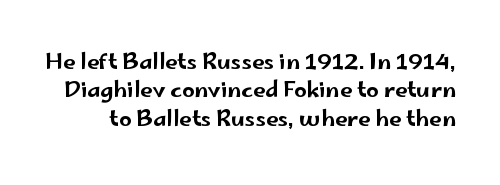
If you measured baseline to baseline, you'd find a middling distance. Glyph-to-glyph distance matches everyday printed text. Any mark beneath the type? The region is blank. Tall strokes in this sample are plumb rather than angled.
